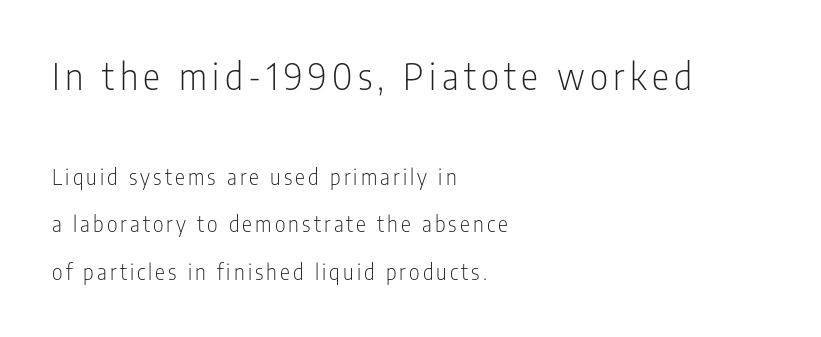
{"serif": "no", "italic": "no", "bold": "no", "weight": "light", "width": "condensed", "stroke_contrast": "low", "x_height": "medium", "monospaced": "no", "underline": "no", "align": "left", "line_spacing": "loose", "line_spacing_ratio": 2.27, "larger_block": "first", "size_ratio": 1.71, "glyph_px": 36}
